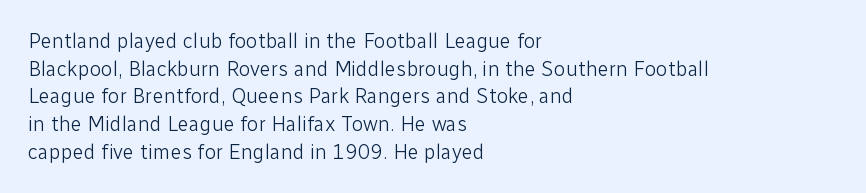
Q: Is the text bold? A: No.
Q: Is the text italic (slanted)? A: No, it is upright.
Q: Is the text underlined? A: No.
Q: How is the paragraph aligned? A: Left-aligned.
Q: Is the spacing between letters normal or unusually wide? A: Normal.
Q: Is the spacing between lines tight, normal or loose? A: Normal.
